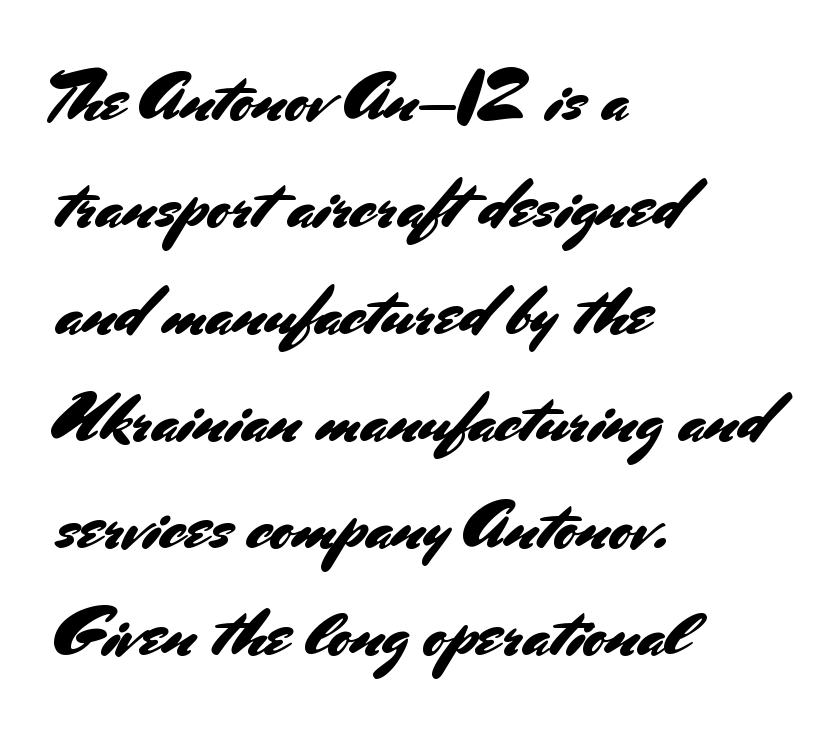
The image shows 69 px sans-serif type; set left-aligned, normal line spacing (1.55x), normal letter spacing, not underlined; medium stroke contrast and a small x-height.
